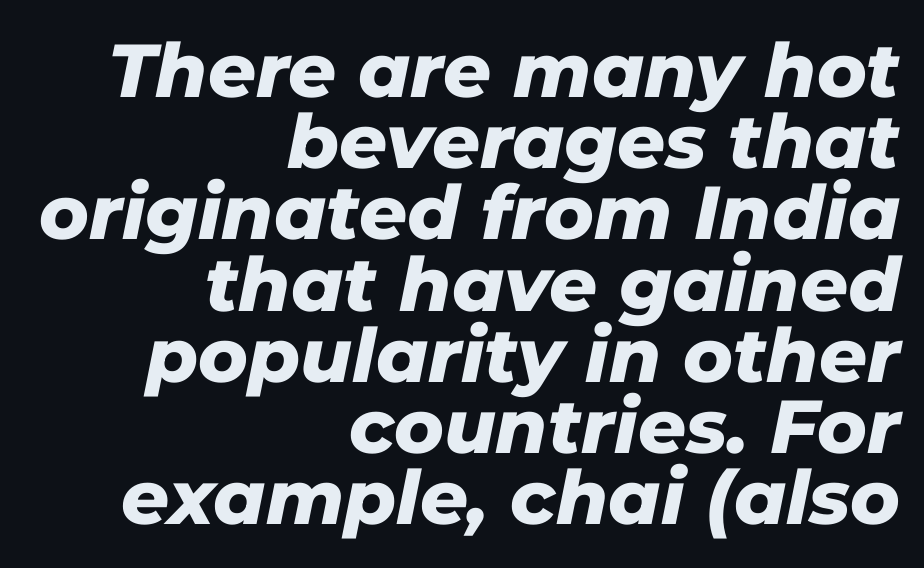
What's the leading like? Squeezed, with rows nearly overlapping. The whole block is typeset with a tilt. Nobody drew a line under any word here. These lines are rendered in a variable-pitch font. Is the type bold? Yes — the strokes are clearly thick and heavy.
